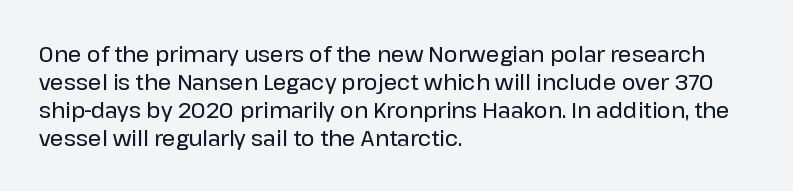
If you measured baseline to baseline, you'd find a middling distance. Descenders are the only things crossing below the line. The lines in this sample share a left origin and differ only in where they stop. Letter spacing: default. Quick note: not italic, upright.
